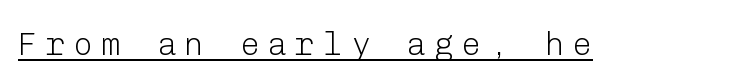
The image shows 33 px light sans-serif type, upright; set unusually wide letter spacing (+0.24 em), underlined; low stroke contrast and a medium x-height.
